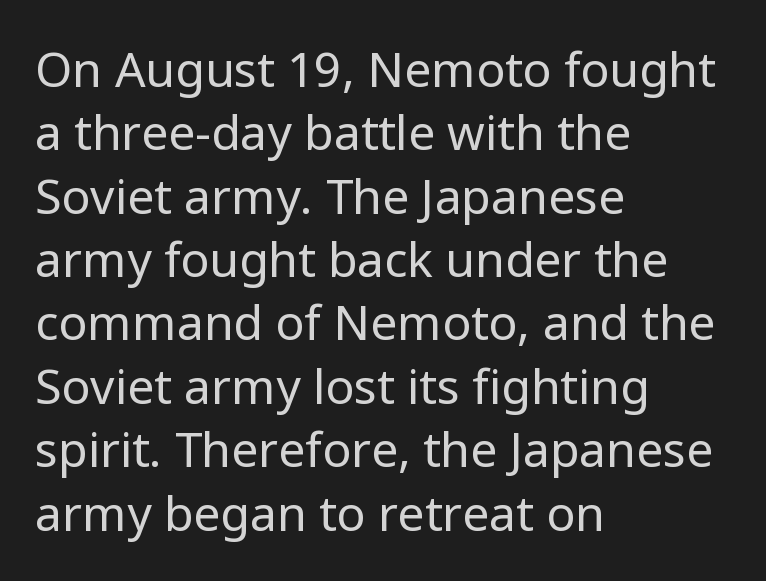
Each word holds together tightly as a unit, with standard inter-letter gaps. How would I describe the line gaps? Plain and ordinary. Typeset ragged right — the left edge is the straight one. The font's upright variant was chosen for this text.
